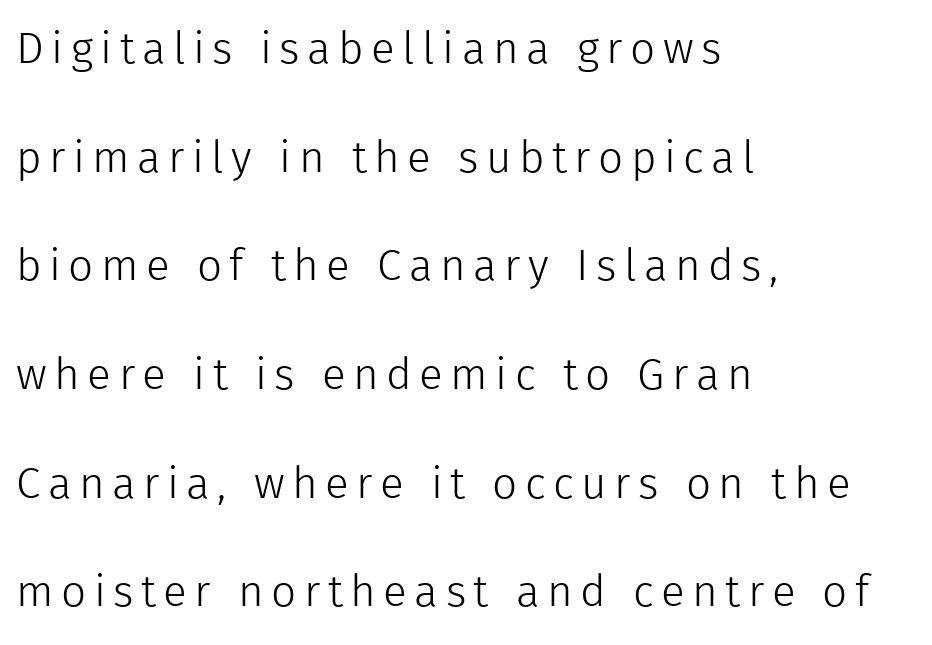
Q: Is the text bold? A: No.
Q: Is the text italic (slanted)? A: No, it is upright.
Q: Is the typeface a serif or a sans-serif typeface? A: Sans-serif.
Q: Is the text underlined? A: No.
Q: How is the paragraph aligned? A: Left-aligned.
Q: Is the spacing between lines tight, normal or loose? A: Loose.
Q: Width (condensed, normal, or wide)? A: Normal.
Q: x-height? A: Medium.
Q: Monospaced? A: No.
